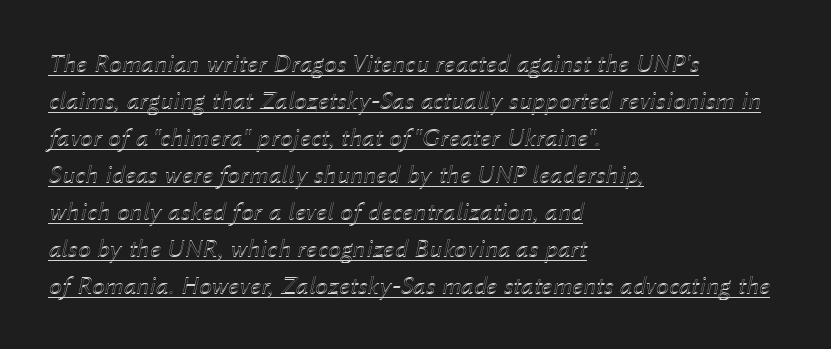
{"italic": "yes", "lean": "right", "slant_degrees": 12, "underline": "yes", "align": "left", "line_spacing": "normal", "line_spacing_ratio": 1.42, "letter_spacing": "normal", "letter_spacing_em": 0.0, "glyph_px": 26}
